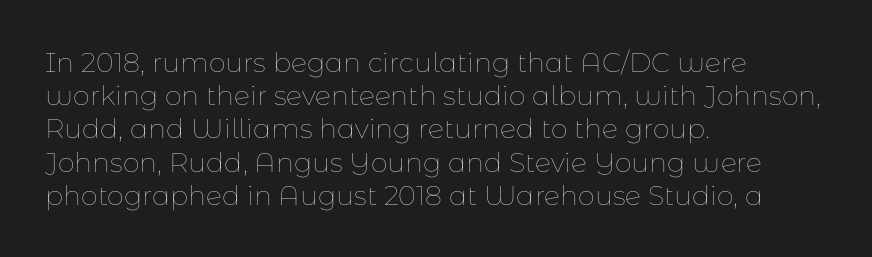
The image shows 27 px text type, upright; set left-aligned, line spacing 1.23x, normal letter spacing, not underlined.
